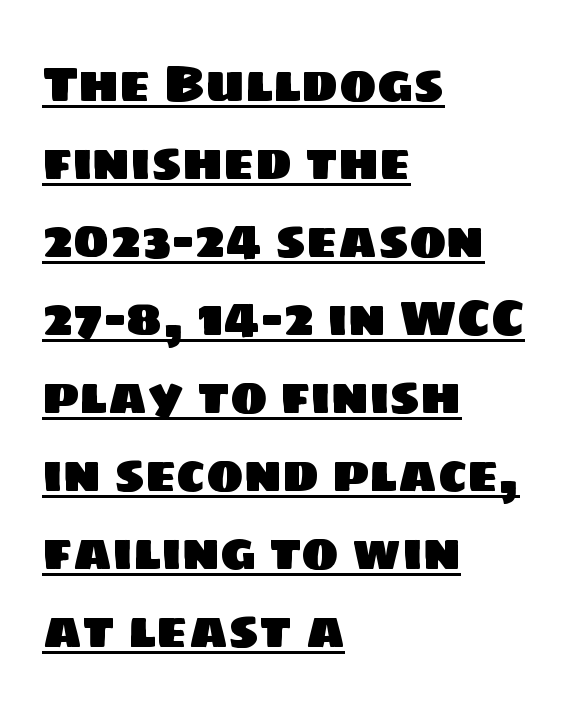
{"serif": "no", "width": "normal", "stroke_contrast": "low", "x_height": "large", "monospaced": "no", "underline": "yes", "align": "left", "line_spacing": "normal", "line_spacing_ratio": 1.56, "letter_spacing": "normal", "letter_spacing_em": 0.0, "glyph_px": 50}
